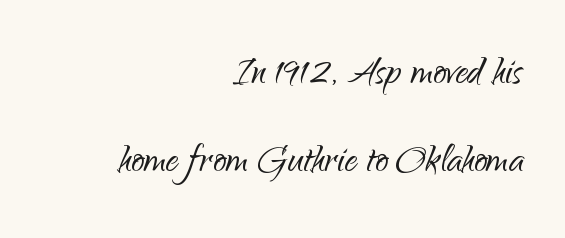
{"serif": "no", "bold": "no", "weight": "light", "width": "normal", "stroke_contrast": "low", "x_height": "small", "monospaced": "no", "underline": "no", "align": "right", "line_spacing_ratio": 1.77, "letter_spacing": "normal", "letter_spacing_em": 0.0, "glyph_px": 50}
